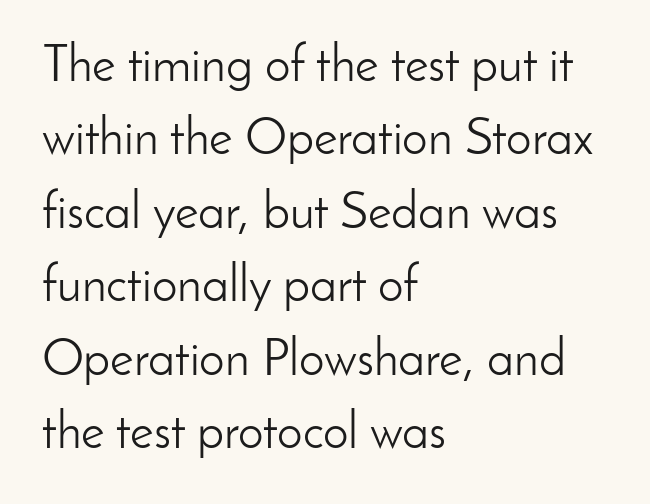
Q: Is the text bold? A: No.
Q: Is the text italic (slanted)? A: No, it is upright.
Q: Is the typeface a serif or a sans-serif typeface? A: Sans-serif.
Q: Is the text underlined? A: No.
Q: How is the paragraph aligned? A: Left-aligned.
Q: Is the spacing between letters normal or unusually wide? A: Normal.
Q: Is the spacing between lines tight, normal or loose? A: Normal.
Q: Width (condensed, normal, or wide)? A: Normal.
Q: Stroke contrast? A: Low.
Q: x-height? A: Small.
Q: Monospaced? A: No.
